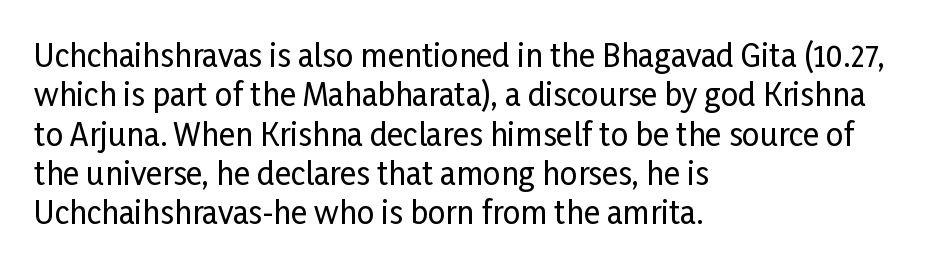
What kind of face is this? One without serifs — a sans. The line texture is even and compact thanks to regular tracking. Character widths vary here, with narrow letters taking less room than wide ones. Reading down the column, the eye jumps a familiar distance to each next line.
